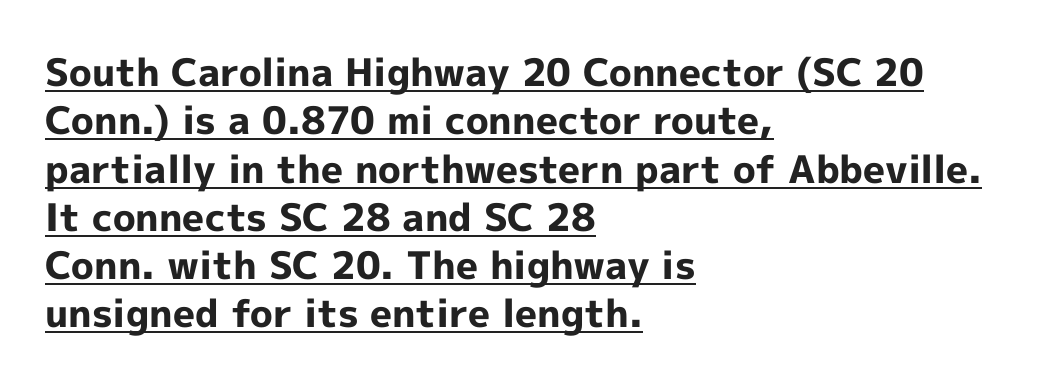
{"serif": "no", "italic": "no", "bold": "yes", "weight": "bold", "width": "normal", "x_height": "medium", "monospaced": "no", "underline": "yes", "align": "left", "line_spacing": "normal", "line_spacing_ratio": 1.27, "letter_spacing": "normal", "letter_spacing_em": 0.0, "glyph_px": 38}
